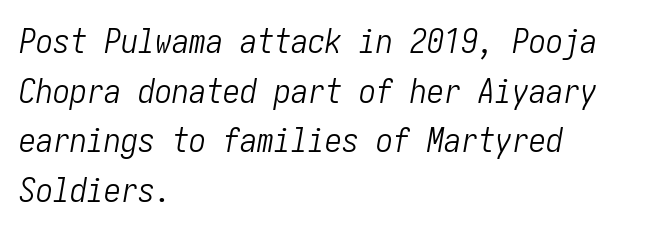
Q: Is the text bold? A: No.
Q: Is the text italic (slanted)? A: Yes, it leans right by about 10 degrees.
Q: Is the text underlined? A: No.
Q: How is the paragraph aligned? A: Left-aligned.
Q: Is the spacing between letters normal or unusually wide? A: Normal.
Q: Is the spacing between lines tight, normal or loose? A: Normal.
Q: Width (condensed, normal, or wide)? A: Condensed.
Q: Stroke contrast? A: Low.
Q: x-height? A: Medium.
